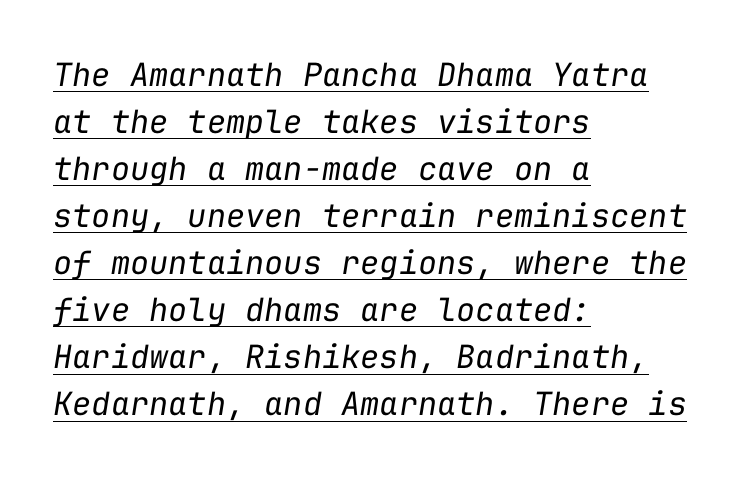
Q: Is the text bold? A: No.
Q: Is the text italic (slanted)? A: Yes, it leans right by about 9 degrees.
Q: Is the text underlined? A: Yes.
Q: How is the paragraph aligned? A: Left-aligned.
Q: Is the spacing between letters normal or unusually wide? A: Normal.
Q: Is the spacing between lines tight, normal or loose? A: Normal.
Q: Width (condensed, normal, or wide)? A: Normal.
Q: Stroke contrast? A: Low.
Q: x-height? A: Medium.
Q: Monospaced? A: Yes.
